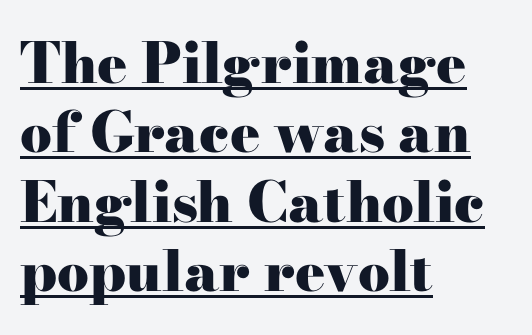
Q: Is the text bold? A: Yes.
Q: Is the text italic (slanted)? A: No, it is upright.
Q: Is the typeface a serif or a sans-serif typeface? A: Serif.
Q: Is the text underlined? A: Yes.
Q: How is the paragraph aligned? A: Left-aligned.
Q: Is the spacing between letters normal or unusually wide? A: Normal.
Q: Width (condensed, normal, or wide)? A: Wide.
Q: Stroke contrast? A: High.
Q: x-height? A: Small.
Q: Monospaced? A: No.
